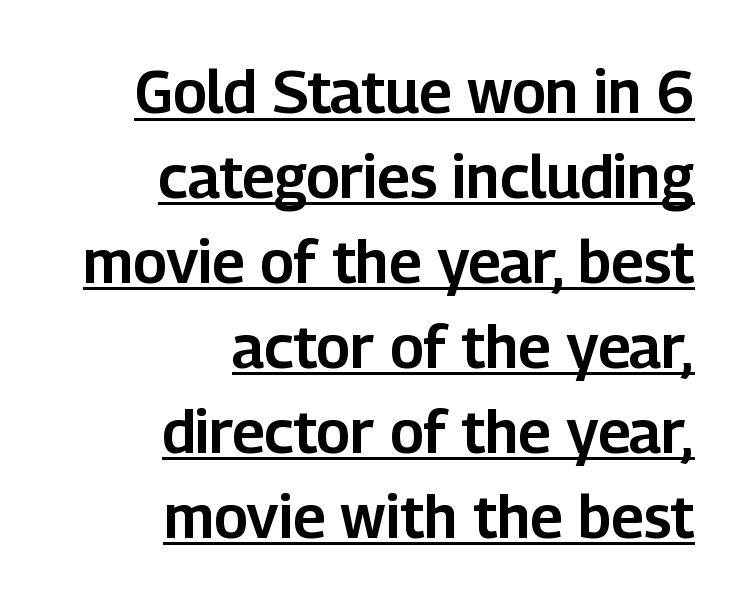
Look at the bottom of the vertical strokes: they stop flat, with no serifs. Is there much room between lines? A standard amount, neither cramped nor airy. Posture: vertical. Nobody touched the tracking dial on this one. The sample's only ornament is a line tracing under the words.
